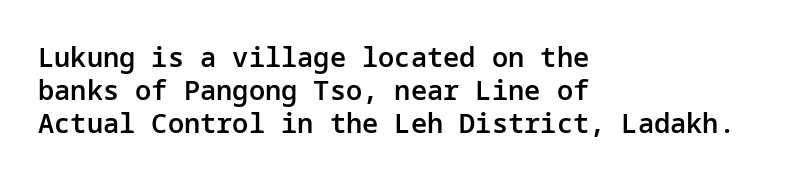
Q: Is the text bold? A: Semi-bold.
Q: Is the text italic (slanted)? A: No, it is upright.
Q: Is the text underlined? A: No.
Q: How is the paragraph aligned? A: Left-aligned.
Q: Is the spacing between letters normal or unusually wide? A: Normal.
